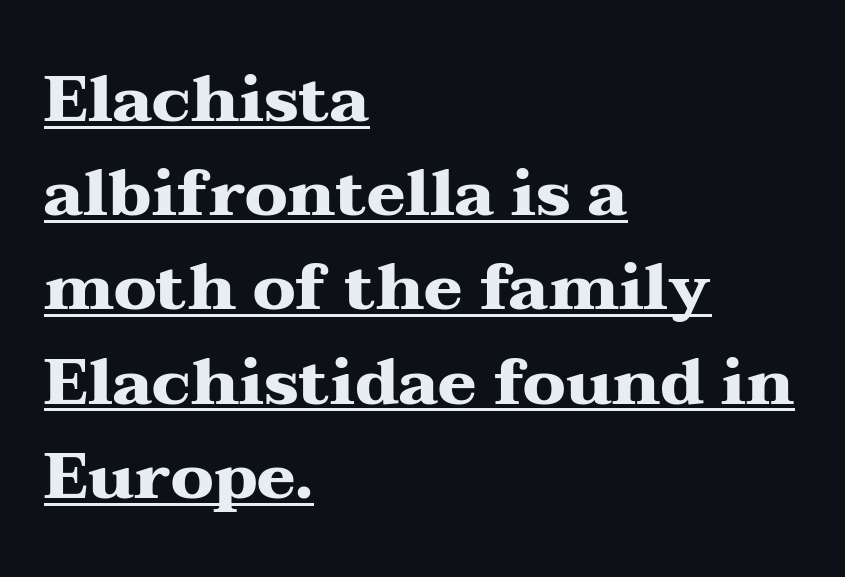
No italicization has been applied; the sample stays upright. Students, note that the glyphs here touch the page at normal intervals. The string is rendered with underlining switched on. This sample has the flowing, uneven cadence of proportional lettering. Horizontal alignment here is leftward, the default for most running prose.
